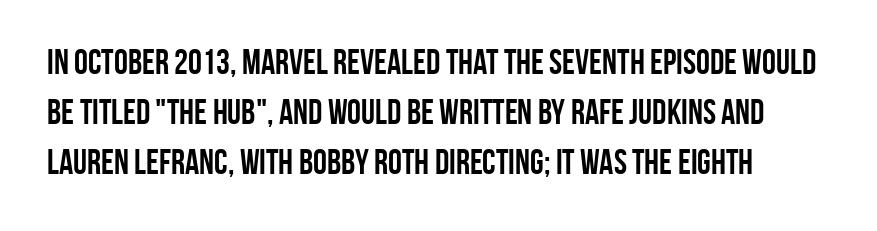
Q: Is the text bold? A: Yes.
Q: Is the text italic (slanted)? A: No, it is upright.
Q: Is the typeface a serif or a sans-serif typeface? A: Sans-serif.
Q: Is the text underlined? A: No.
Q: Is the spacing between letters normal or unusually wide? A: Normal.
Q: Is the spacing between lines tight, normal or loose? A: Normal.
Q: Width (condensed, normal, or wide)? A: Condensed.
Q: Stroke contrast? A: Low.
Q: x-height? A: Large.
Q: Monospaced? A: No.
